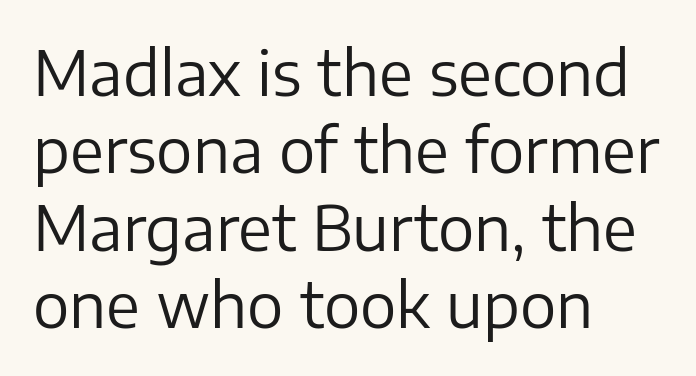
This is the regular roman posture of the typeface. Classification — sans serif. Honestly, there is no underline to notice here at all. Summary of weight: not heavy and not bold. Spacing between characters is what you'd get straight out of the box. Which margin do the lines hug? The left one — the right edge is uneven.
